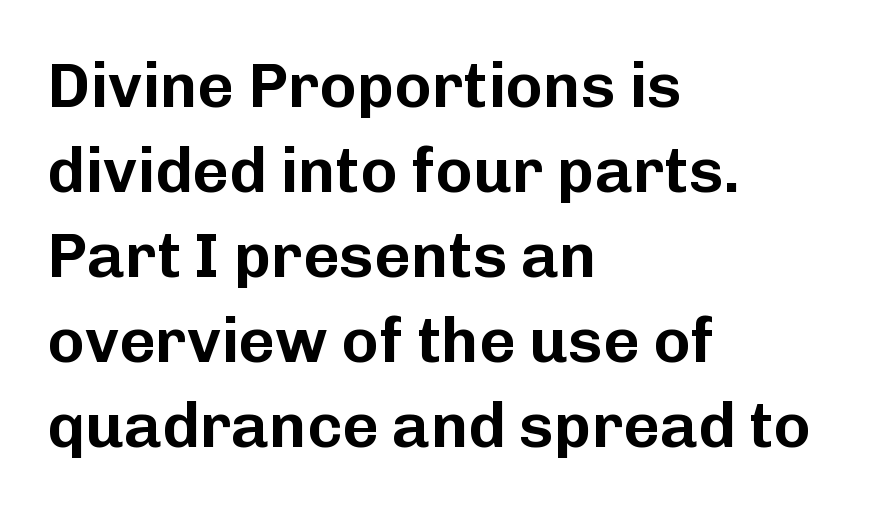
The image shows 63 px sans-serif type, upright; set left-aligned, normal line spacing (1.35x), normal letter spacing, not underlined; low stroke contrast and a medium x-height.
